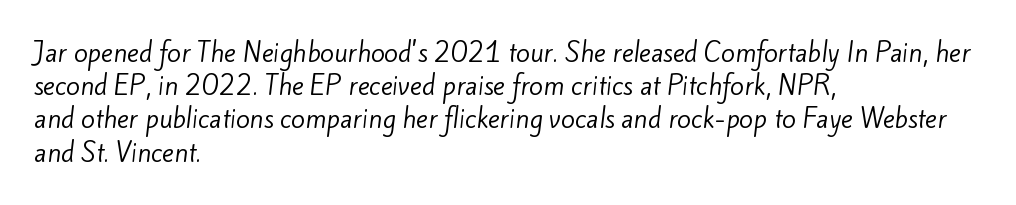
The image shows 25 px text type; set left-aligned, normal line spacing (1.33x), normal letter spacing, not underlined.
